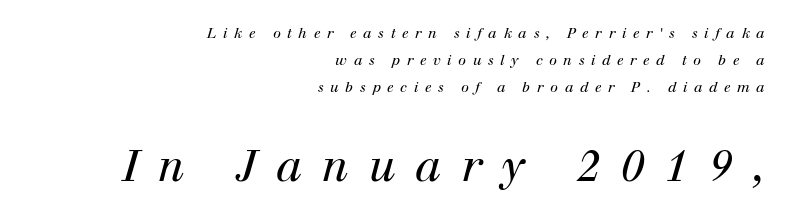
Quick note: italic. This layout puts the modest block above and the oversized block below. In CSS terms this would be text-align: right. Proportional: the letters do not fall into vertical columns. Clear beneath every line of the passage. Spacing between characters has been opened up far beyond the box default.
